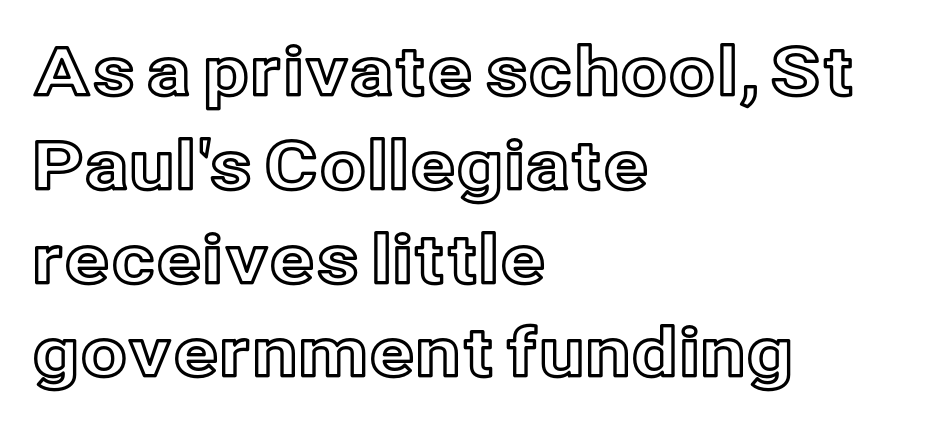
{"italic": "no", "width": "normal", "x_height": "medium", "monospaced": "no", "underline": "no", "align": "left", "line_spacing": "normal", "line_spacing_ratio": 1.4, "letter_spacing": "normal", "letter_spacing_em": 0.0, "glyph_px": 67}
